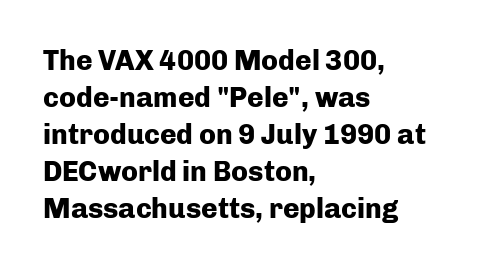
The image shows 28 px heavy sans-serif type, upright; set left-aligned, normal line spacing (1.32x), normal letter spacing, not underlined; low stroke contrast and a medium x-height.
